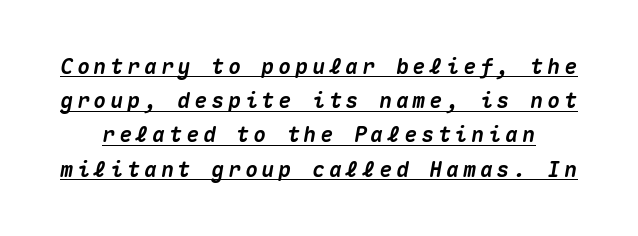
Q: Is the text bold? A: Yes.
Q: Is the text italic (slanted)? A: Yes, it leans right by about 10 degrees.
Q: Is the text underlined? A: Yes.
Q: Is the spacing between letters normal or unusually wide? A: Unusually wide.
Q: Is the spacing between lines tight, normal or loose? A: Normal.
